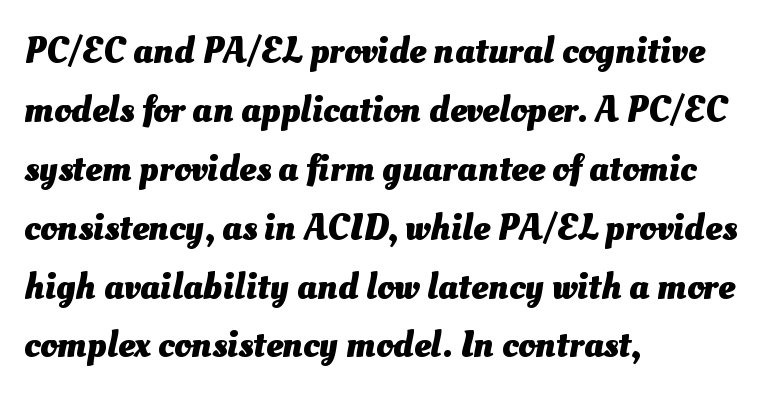
Q: Is the text bold? A: Yes.
Q: Is the text underlined? A: No.
Q: How is the paragraph aligned? A: Left-aligned.
Q: Is the spacing between letters normal or unusually wide? A: Normal.
Q: Is the spacing between lines tight, normal or loose? A: Normal.
Q: Width (condensed, normal, or wide)? A: Normal.
Q: Stroke contrast? A: Medium.
Q: x-height? A: Small.
Q: Monospaced? A: No.
